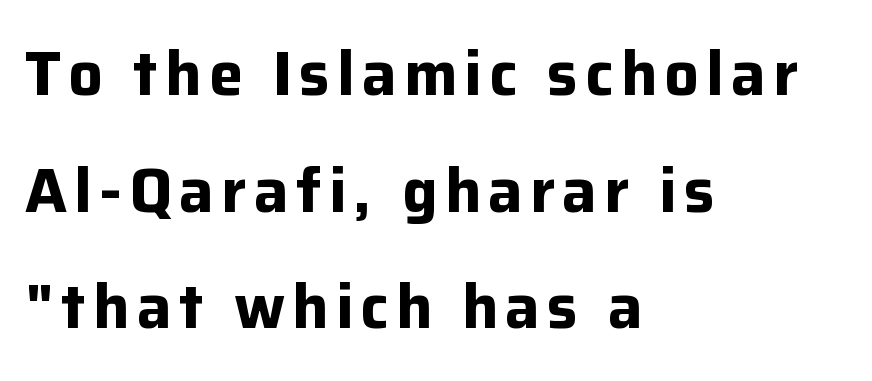
The image shows 61 px bold sans-serif type, upright; set left-aligned, loose line spacing (1.91x), not underlined; low stroke contrast and a medium x-height.
